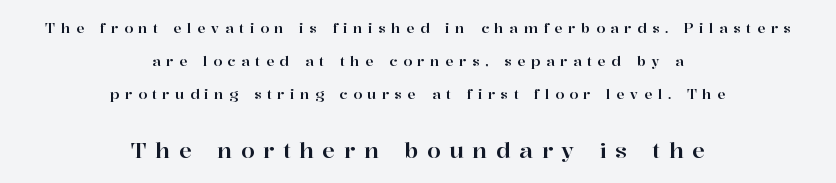
The vertical gap from one line to the next is large. Which of the two is more prominent by size? The second, at the bottom. The zone under the glyphs is completely vacant. You could only call the tracking loose — the letters float apart.
